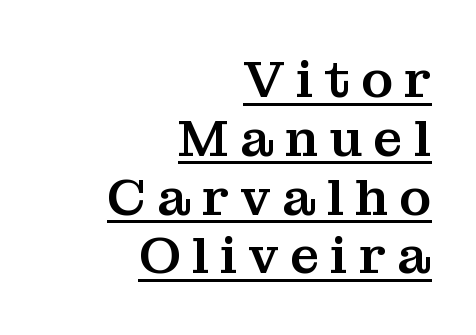
The image shows 52 px serif type, upright; set right-aligned, tight line spacing (1.13x), unusually wide letter spacing (+0.21 em), underlined; medium stroke contrast and a medium x-height.
